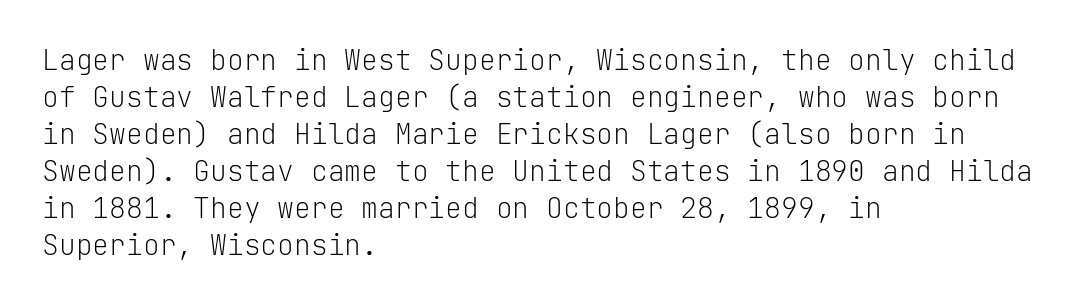
{"serif": "no", "italic": "no", "bold": "no", "weight": "light", "width": "normal", "stroke_contrast": "low", "x_height": "medium", "monospaced": "yes", "underline": "no", "align": "left", "line_spacing": "normal", "line_spacing_ratio": 1.32, "letter_spacing": "normal", "letter_spacing_em": 0.0, "glyph_px": 28}
